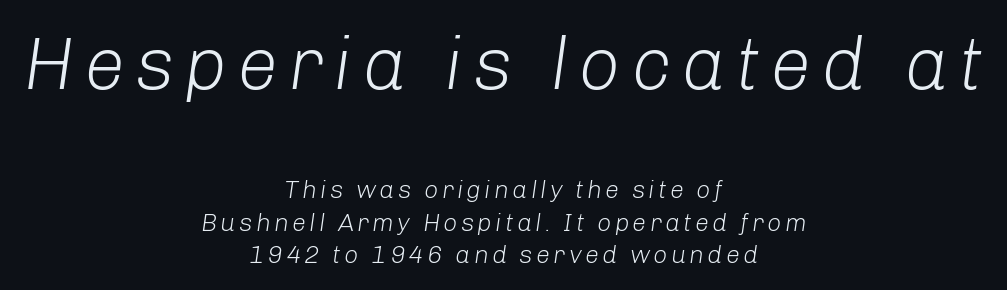
The image shows 74 px light type, italic (leaning right); set centered, normal line spacing (1.3x), not underlined; the first (top) block is 2.96x larger; low stroke contrast and a medium x-height.
